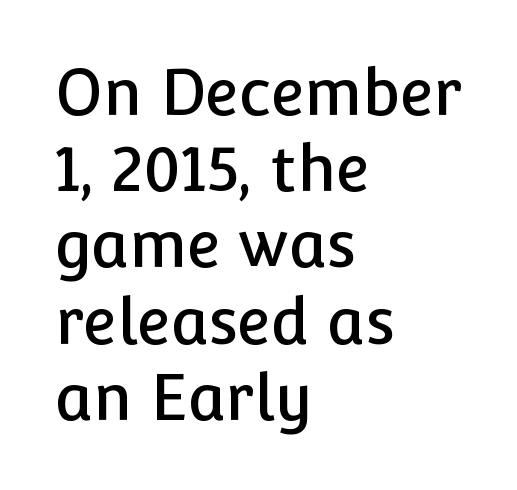
The image shows 63 px sans-serif type, upright; set left-aligned, line spacing 1.21x, normal letter spacing, not underlined; low stroke contrast and a medium x-height.
